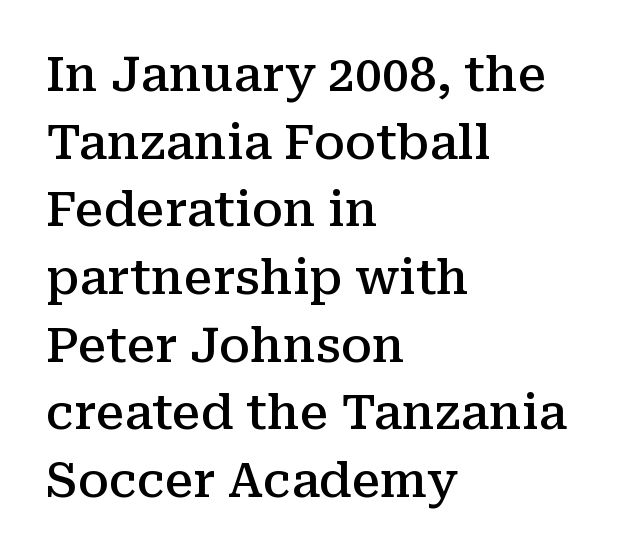
The image shows 48 px semibold serif type, upright; set left-aligned, normal line spacing (1.41x), normal letter spacing, not underlined; medium stroke contrast and a medium x-height.
